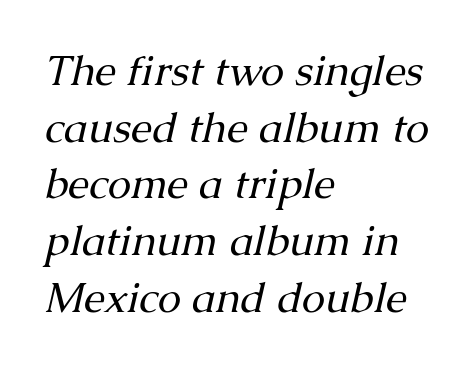
Q: Is the text bold? A: No.
Q: Is the text italic (slanted)? A: Yes, it leans right by about 13 degrees.
Q: Is the typeface a serif or a sans-serif typeface? A: Serif.
Q: Is the text underlined? A: No.
Q: How is the paragraph aligned? A: Left-aligned.
Q: Is the spacing between letters normal or unusually wide? A: Normal.
Q: Is the spacing between lines tight, normal or loose? A: Normal.
Q: Width (condensed, normal, or wide)? A: Normal.
Q: Stroke contrast? A: Medium.
Q: x-height? A: Medium.
Q: Monospaced? A: No.
